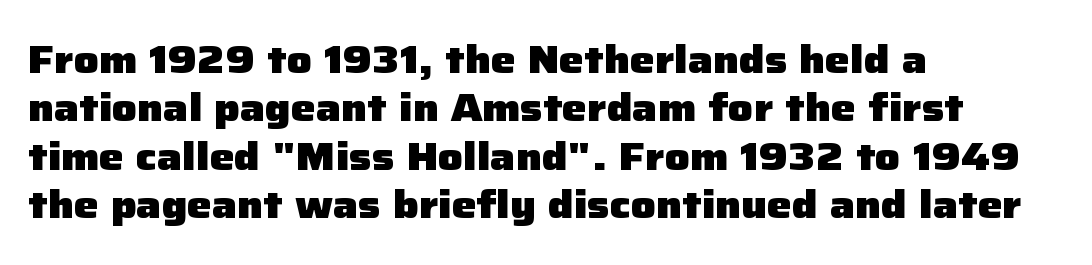
Q: Is the text bold? A: Yes.
Q: Is the text italic (slanted)? A: No, it is upright.
Q: Is the typeface a serif or a sans-serif typeface? A: Sans-serif.
Q: Is the text underlined? A: No.
Q: How is the paragraph aligned? A: Left-aligned.
Q: Is the spacing between letters normal or unusually wide? A: Normal.
Q: Width (condensed, normal, or wide)? A: Normal.
Q: Stroke contrast? A: Low.
Q: x-height? A: Medium.
Q: Monospaced? A: No.
